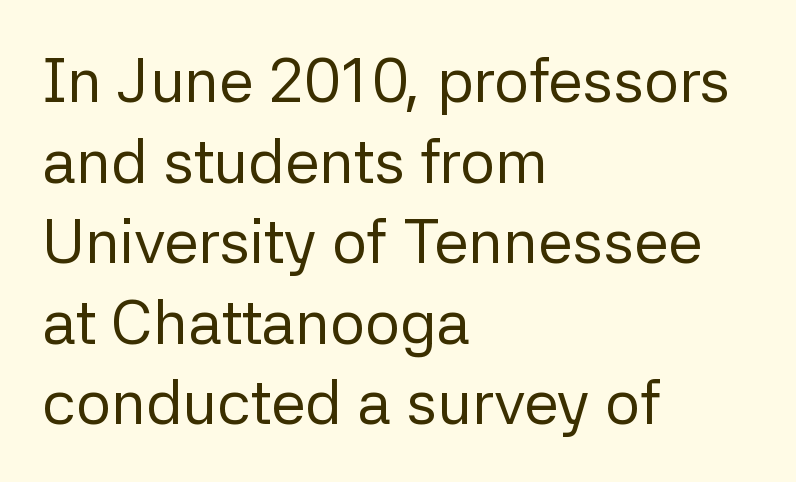
The image shows 62 px regular-weight sans-serif type, upright; set left-aligned, normal line spacing (1.3x), normal letter spacing, not underlined; low stroke contrast and a medium x-height.
